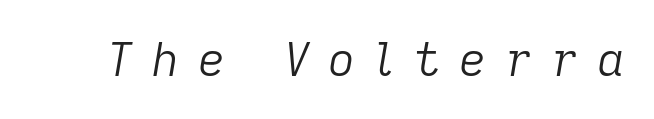
{"italic": "yes", "lean": "right", "slant_degrees": 9, "bold": "no", "weight": "light", "width": "normal", "stroke_contrast": "low", "x_height": "medium", "monospaced": "no", "underline": "no", "letter_spacing": "wide", "letter_spacing_em": 0.4, "glyph_px": 47}
